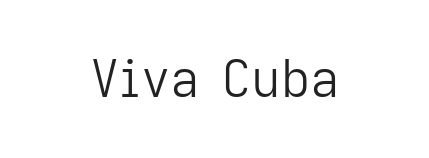
{"serif": "no", "italic": "no", "bold": "no", "weight": "light", "width": "normal", "stroke_contrast": "low", "x_height": "medium", "monospaced": "no", "underline": "no", "align": "center", "letter_spacing": "normal", "letter_spacing_em": 0.0, "glyph_px": 51}
